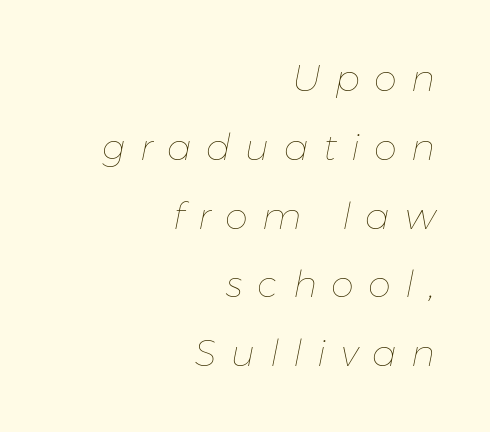
The rendering uses natural spacing where letterforms have individual widths. The passage is arranged like a letterhead date or caption credit — flush right. The font sits on the lighter half of the weight spectrum, regular included. Check the space under the baseline: it is left empty. Is the letter spacing exaggerated? Yes — the characters are pushed far apart. The letters are slanted; this is an italic face.
